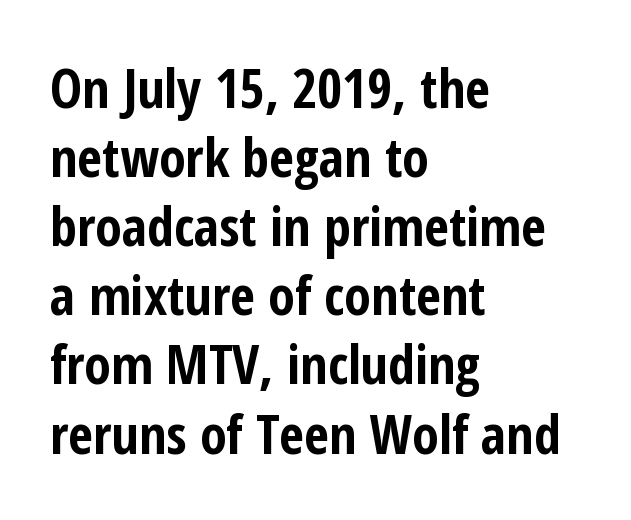
The image shows 54 px bold, condensed sans-serif type, upright; set left-aligned, normal line spacing (1.28x), normal letter spacing, not underlined; low stroke contrast and a medium x-height.
